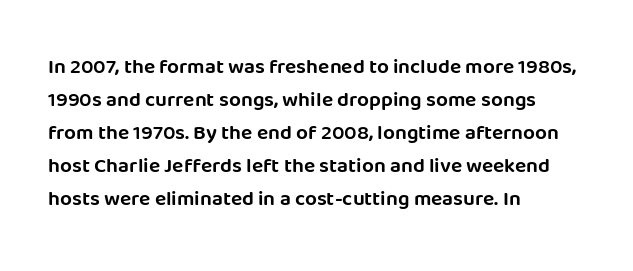
The image shows 21 px text type, upright; set left-aligned, normal line spacing (1.57x), normal letter spacing, not underlined.
